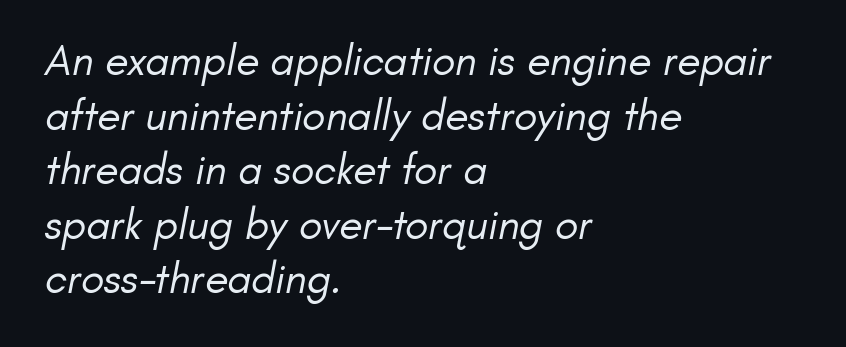
The image shows 43 px regular-weight sans-serif type; set left-aligned, normal line spacing (1.27x), normal letter spacing, not underlined; low stroke contrast and a small x-height.
